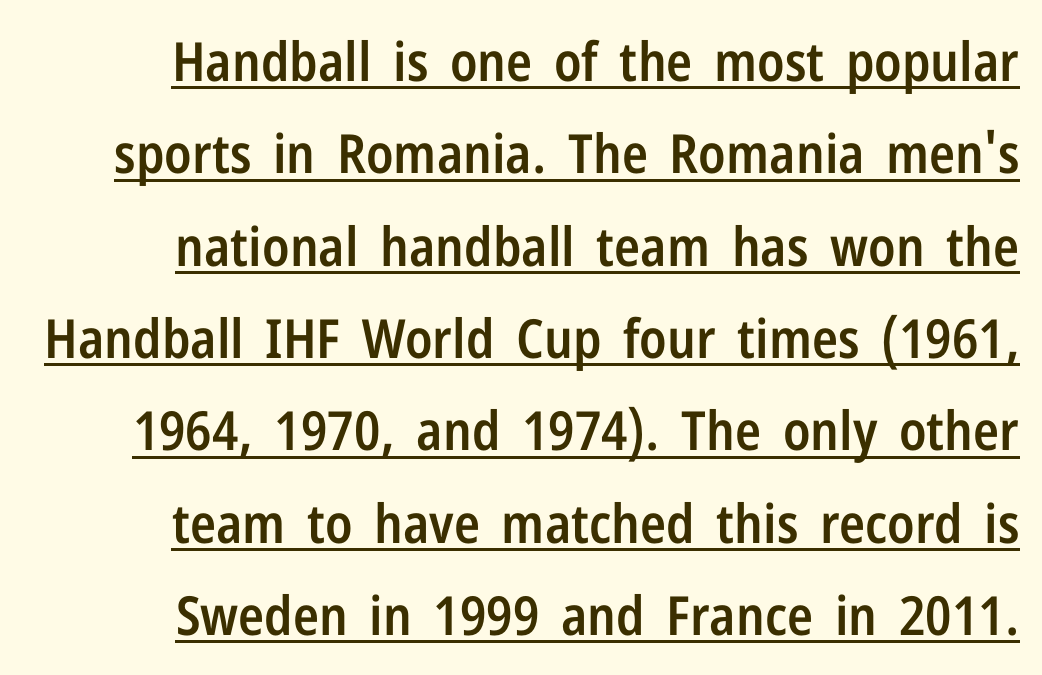
Q: Is the text bold? A: Semi-bold.
Q: Is the text italic (slanted)? A: No, it is upright.
Q: Is the typeface a serif or a sans-serif typeface? A: Sans-serif.
Q: Is the text underlined? A: Yes.
Q: How is the paragraph aligned? A: Right-aligned.
Q: Is the spacing between letters normal or unusually wide? A: Normal.
Q: Width (condensed, normal, or wide)? A: Condensed.
Q: Stroke contrast? A: Low.
Q: x-height? A: Medium.
Q: Monospaced? A: No.
